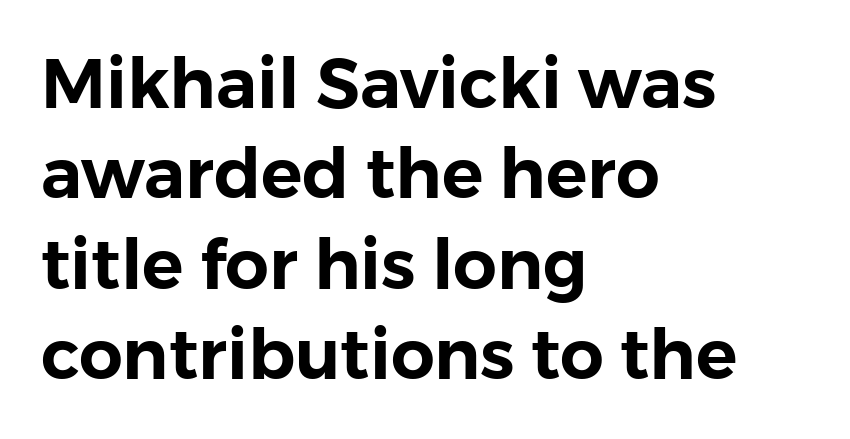
{"serif": "no", "italic": "no", "width": "normal", "stroke_contrast": "low", "x_height": "medium", "monospaced": "no", "underline": "no", "align": "left", "line_spacing": "normal", "line_spacing_ratio": 1.31, "letter_spacing": "normal", "letter_spacing_em": 0.0, "glyph_px": 69}
